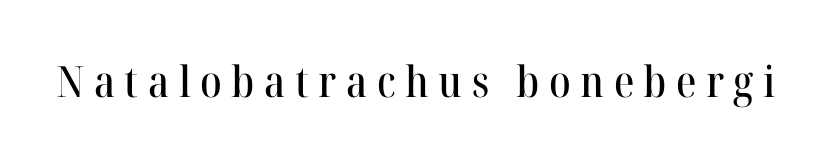
Underlining? Definitely not there. Display-style spreading of the glyphs; the letterfit is very open. Here the designer chose a conventional face with non-uniform glyph widths. Italic? Not at all — the glyphs are vertical. A serif font was chosen for this passage.
